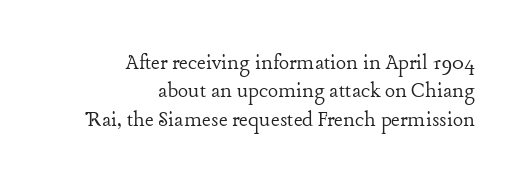
Q: Is the text bold? A: No.
Q: Is the text italic (slanted)? A: No, it is upright.
Q: Is the text underlined? A: No.
Q: How is the paragraph aligned? A: Right-aligned.
Q: Is the spacing between letters normal or unusually wide? A: Normal.
